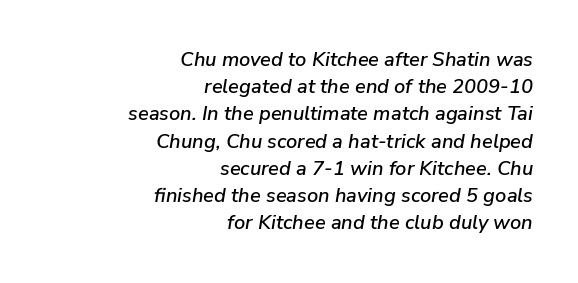
Q: Is the text italic (slanted)? A: Yes, it leans right by about 9 degrees.
Q: Is the text underlined? A: No.
Q: How is the paragraph aligned? A: Right-aligned.
Q: Is the spacing between letters normal or unusually wide? A: Normal.
Q: Is the spacing between lines tight, normal or loose? A: Normal.
